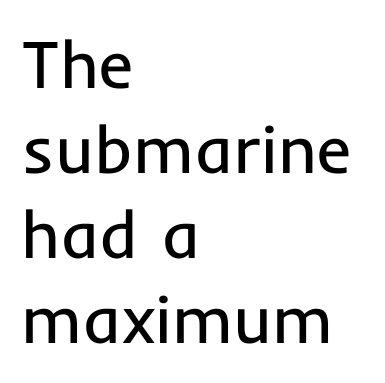
The image shows 67 px regular-weight sans-serif type, upright; set left-aligned, normal line spacing (1.27x), normal letter spacing, not underlined; low stroke contrast and a medium x-height.
